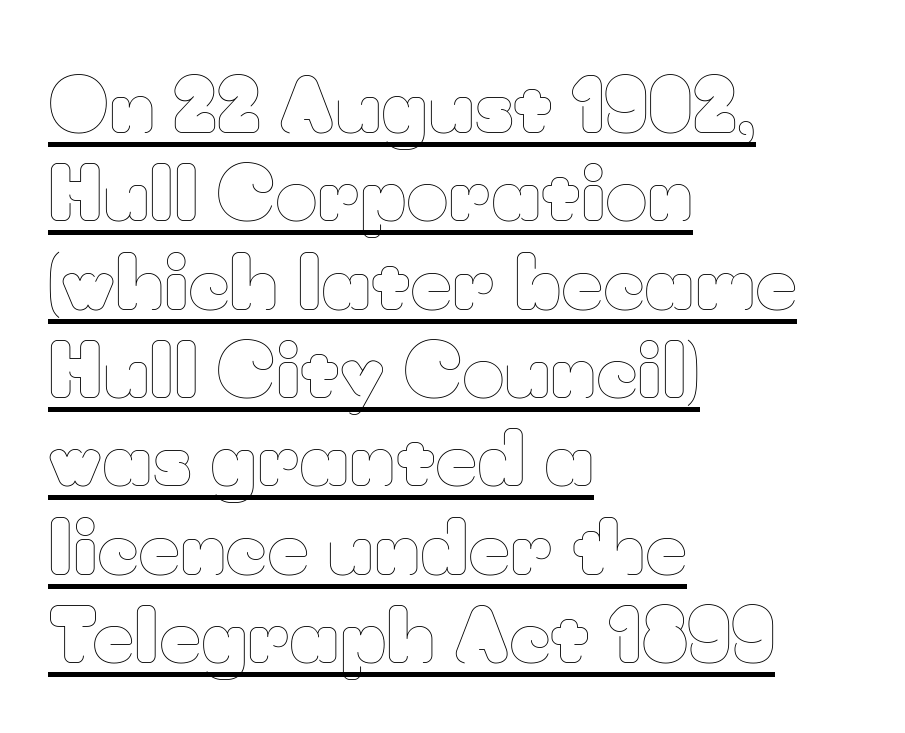
Nothing heavy about these letters — not bold at all. Between one letter and the next there's only the usual sliver of space. All the whitespace from short lines collects on the right. Notice how the stems are strictly vertical — no italics here.
